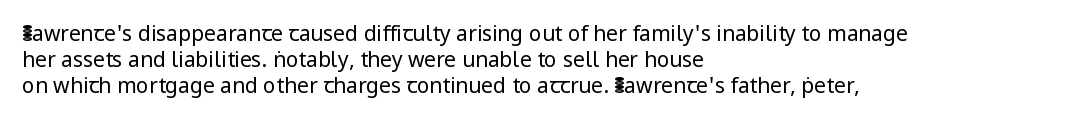
Q: Is the text bold? A: No.
Q: Is the text italic (slanted)? A: No, it is upright.
Q: Is the text underlined? A: No.
Q: How is the paragraph aligned? A: Left-aligned.
Q: Is the spacing between letters normal or unusually wide? A: Normal.
